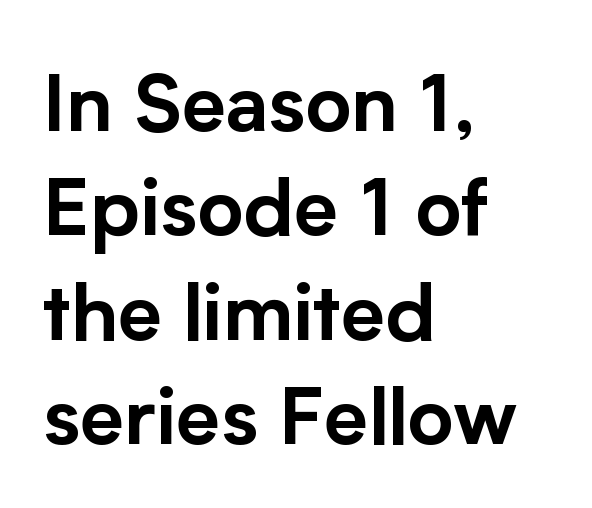
The image shows 79 px sans-serif type, upright; set left-aligned, normal line spacing (1.32x), normal letter spacing, not underlined; low stroke contrast and a medium x-height.
